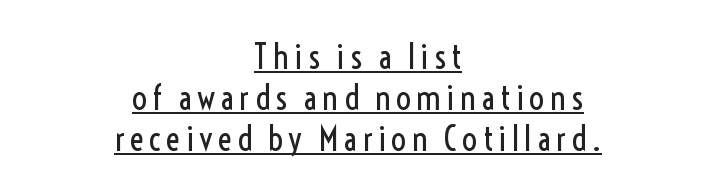
The image shows 34 px regular-weight, condensed sans-serif type, upright; set centered, line spacing 1.21x, underlined; a medium x-height.
